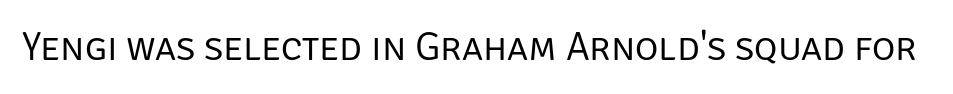
Q: Is the text bold? A: No.
Q: Is the text italic (slanted)? A: No, it is upright.
Q: Is the typeface a serif or a sans-serif typeface? A: Sans-serif.
Q: Is the text underlined? A: No.
Q: Is the spacing between letters normal or unusually wide? A: Normal.
Q: Width (condensed, normal, or wide)? A: Normal.
Q: Stroke contrast? A: Low.
Q: x-height? A: Large.
Q: Monospaced? A: No.
